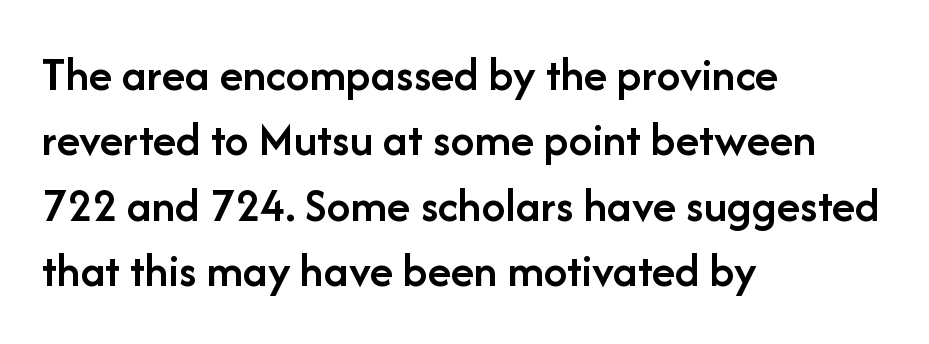
{"serif": "no", "italic": "no", "bold": "semi", "weight": "semibold", "width": "normal", "stroke_contrast": "low", "x_height": "medium", "monospaced": "no", "underline": "no", "align": "left", "line_spacing": "normal", "line_spacing_ratio": 1.36, "letter_spacing": "normal", "letter_spacing_em": 0.0, "glyph_px": 48}
